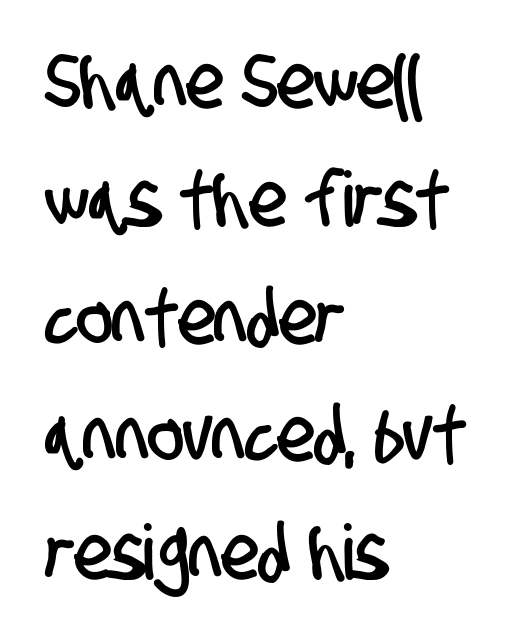
The paragraph has a hard left edge and a soft right edge. A bare baseline throughout the passage. Whoever set this chose a conventional vertical rhythm. The characters display no serif detailing; their extremities are plain. Think of a printed novel: that variable character pitch is what you see here. The letterforms sit shoulder to shoulder at normal distance.
